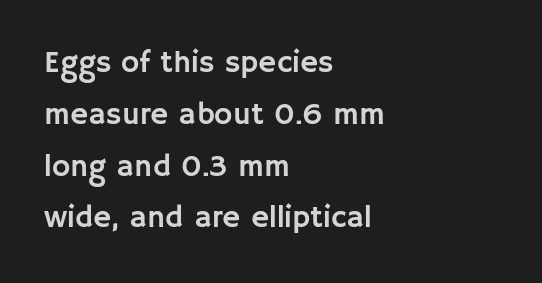
Here the glyphs are tracked normally, forming tight word shapes. A clean baseline with only descenders dipping below it. The ragged edge is on the right, which tells us the setting is flush left. Unlike italic type, these characters show no tilt at all. How would I describe the line gaps? Plain and ordinary.
